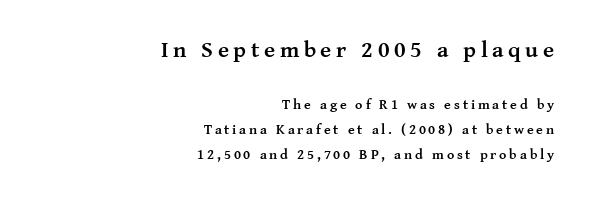
{"italic": "no", "bold": "yes", "underline": "no", "align": "right", "line_spacing_ratio": 1.79, "letter_spacing": "wide", "letter_spacing_em": 0.2, "larger_block": "first", "size_ratio": 1.64, "glyph_px": 23}
